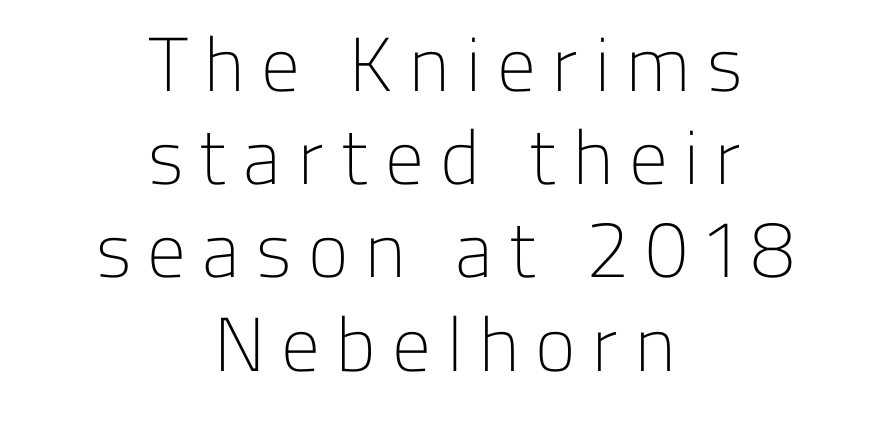
The image shows 77 px light sans-serif type, upright; set centered, line spacing 1.21x, unusually wide letter spacing (+0.21 em), not underlined; low stroke contrast and a medium x-height.
